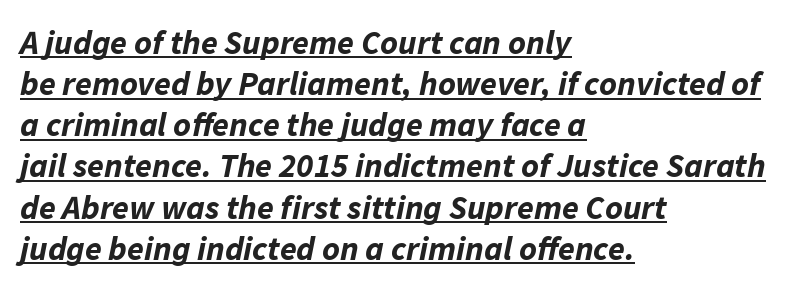
Q: Is the text bold? A: Yes.
Q: Is the text italic (slanted)? A: Yes, it leans right by about 11 degrees.
Q: Is the text underlined? A: Yes.
Q: How is the paragraph aligned? A: Left-aligned.
Q: Is the spacing between letters normal or unusually wide? A: Normal.
Q: Width (condensed, normal, or wide)? A: Normal.
Q: Stroke contrast? A: Low.
Q: x-height? A: Medium.
Q: Monospaced? A: No.
